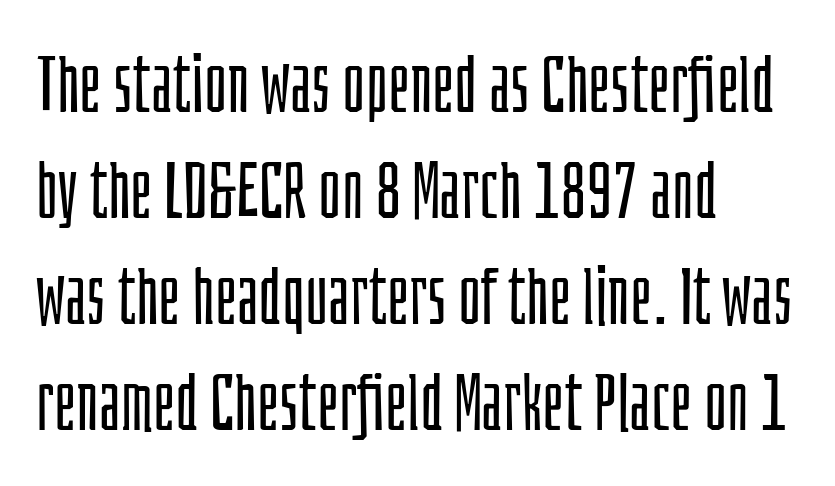
{"serif": "no", "italic": "no", "bold": "no", "weight": "light", "width": "condensed", "stroke_contrast": "low", "x_height": "large", "monospaced": "no", "underline": "no", "align": "left", "line_spacing": "normal", "line_spacing_ratio": 1.36, "letter_spacing": "normal", "letter_spacing_em": 0.0, "glyph_px": 78}
